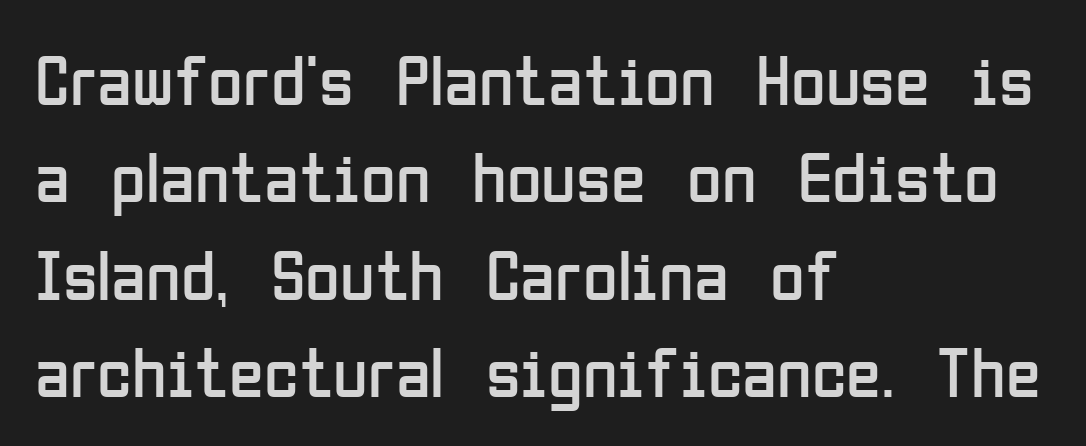
Q: Is the text bold? A: No.
Q: Is the text italic (slanted)? A: No, it is upright.
Q: Is the typeface a serif or a sans-serif typeface? A: Sans-serif.
Q: Is the text underlined? A: No.
Q: How is the paragraph aligned? A: Left-aligned.
Q: Is the spacing between letters normal or unusually wide? A: Normal.
Q: Is the spacing between lines tight, normal or loose? A: Normal.
Q: Width (condensed, normal, or wide)? A: Condensed.
Q: Stroke contrast? A: Low.
Q: x-height? A: Medium.
Q: Monospaced? A: No.
